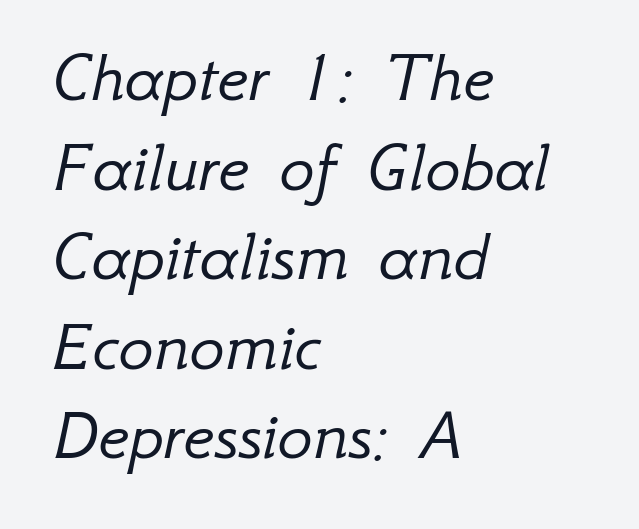
No heavy texture on the line: the type isn't bold. The rendering applies a slant to the glyphs. The letters advance in unequal steps, a hallmark of proportional type. Default kerning and tracking; the words read as compact shapes. The setting favours the left margin, as ordinary paragraphs usually do.
